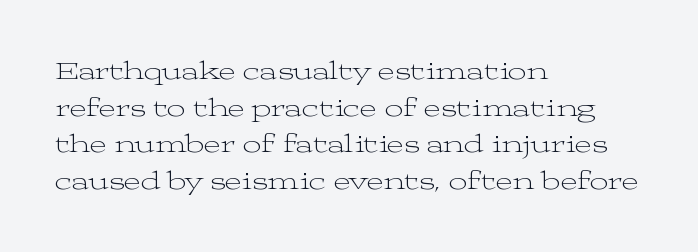
The image shows 26 px text type, upright; set left-aligned, normal line spacing (1.41x), normal letter spacing, not underlined.
